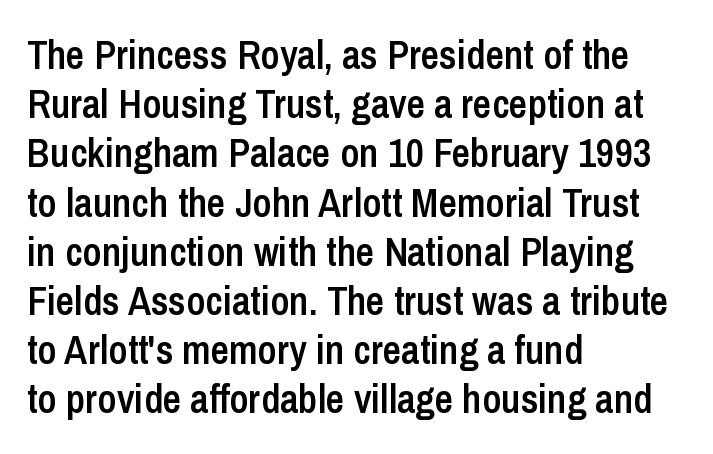
Q: Is the text bold? A: Semi-bold.
Q: Is the text italic (slanted)? A: No, it is upright.
Q: Is the typeface a serif or a sans-serif typeface? A: Sans-serif.
Q: Is the text underlined? A: No.
Q: How is the paragraph aligned? A: Left-aligned.
Q: Is the spacing between letters normal or unusually wide? A: Normal.
Q: Width (condensed, normal, or wide)? A: Condensed.
Q: Stroke contrast? A: Low.
Q: x-height? A: Medium.
Q: Monospaced? A: No.
